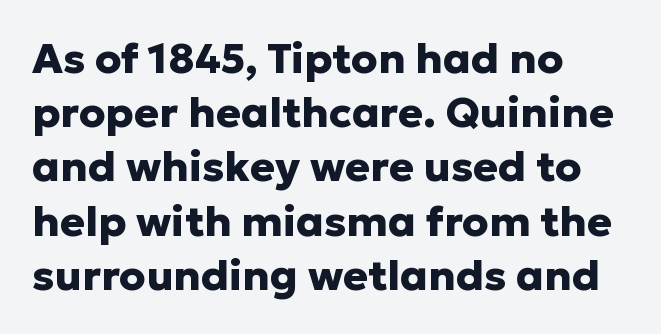
The block of text has a typical density, with ordinary space between rows. What kind of face is this? One without serifs — a sans. Each row of text sits above clean, open space. The rendering uses a bold face; every stroke is thick and dark. This rendering leaves character spacing at its baseline value. This rendering uses left alignment, leaving the right contour irregular.
